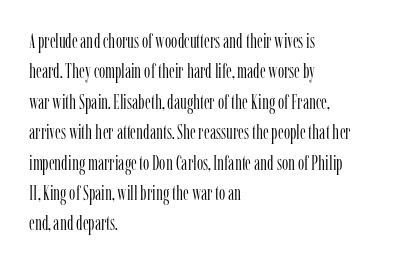
{"italic": "no", "bold": "no", "underline": "no", "align": "left", "line_spacing": "normal", "line_spacing_ratio": 1.52, "letter_spacing": "normal", "letter_spacing_em": 0.0, "glyph_px": 20}
